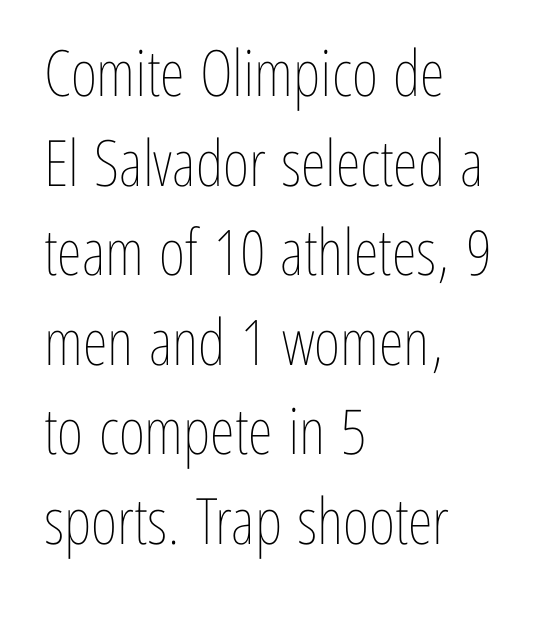
Q: Is the text bold? A: No.
Q: Is the text italic (slanted)? A: No, it is upright.
Q: Is the text underlined? A: No.
Q: How is the paragraph aligned? A: Left-aligned.
Q: Is the spacing between letters normal or unusually wide? A: Normal.
Q: Is the spacing between lines tight, normal or loose? A: Normal.
Q: Width (condensed, normal, or wide)? A: Condensed.
Q: Stroke contrast? A: Low.
Q: x-height? A: Medium.
Q: Monospaced? A: No.
